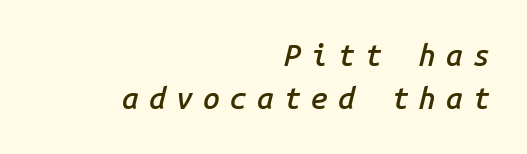
{"italic": "yes", "lean": "right", "slant_degrees": 14, "bold": "semi", "weight": "semibold", "width": "normal", "stroke_contrast": "low", "x_height": "medium", "monospaced": "yes", "underline": "no", "align": "right", "line_spacing": "normal", "line_spacing_ratio": 1.42, "letter_spacing": "wide", "letter_spacing_em": 0.34, "glyph_px": 30}
